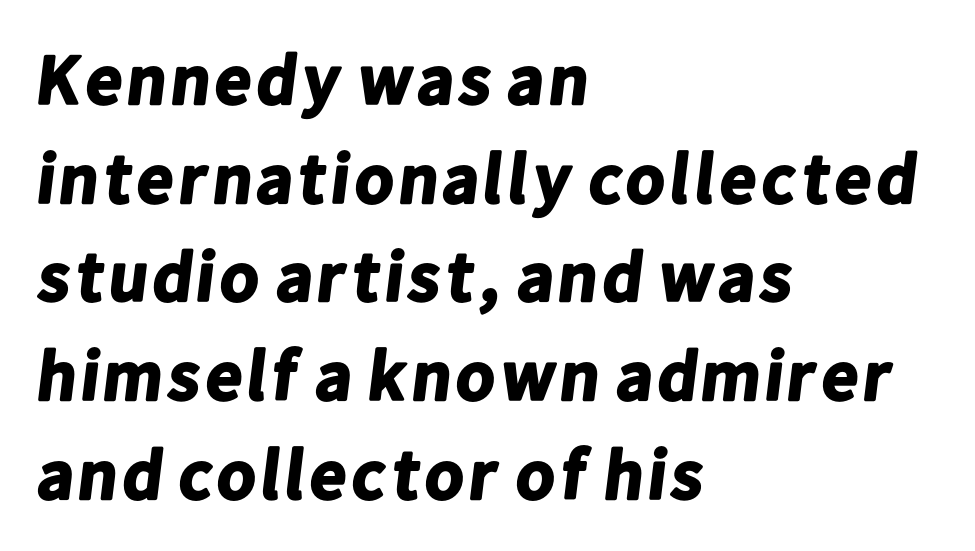
This sample uses plain, unmodified letter spacing. Examine the stroke ends and you'll find no serifs. The face used here has the dense, thick strokes of a bold. Anything drawn beneath the words? Only blank space. Spacing verdict: proportional, widths tailored to each character.
